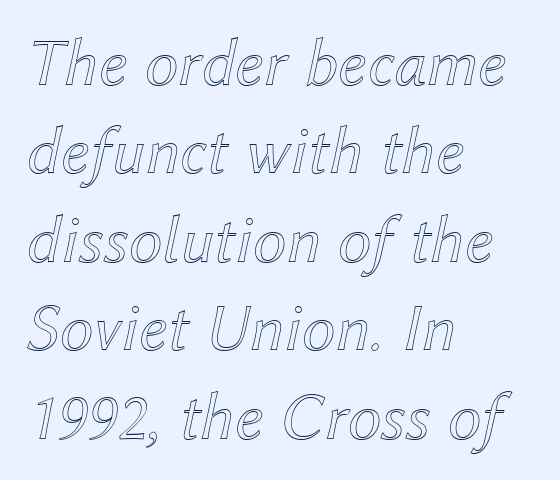
Q: Is the text italic (slanted)? A: Yes, it leans right by about 12 degrees.
Q: Is the text underlined? A: No.
Q: How is the paragraph aligned? A: Left-aligned.
Q: Is the spacing between letters normal or unusually wide? A: Normal.
Q: Is the spacing between lines tight, normal or loose? A: Normal.
Q: Width (condensed, normal, or wide)? A: Normal.
Q: x-height? A: Medium.
Q: Monospaced? A: No.
